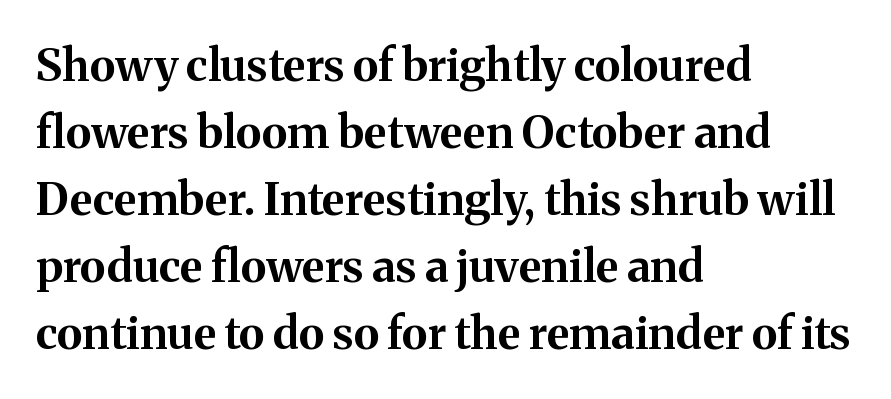
Q: Is the text bold? A: Yes.
Q: Is the text italic (slanted)? A: No, it is upright.
Q: Is the typeface a serif or a sans-serif typeface? A: Serif.
Q: Is the text underlined? A: No.
Q: How is the paragraph aligned? A: Left-aligned.
Q: Is the spacing between letters normal or unusually wide? A: Normal.
Q: Is the spacing between lines tight, normal or loose? A: Normal.
Q: Width (condensed, normal, or wide)? A: Normal.
Q: Stroke contrast? A: Medium.
Q: x-height? A: Medium.
Q: Monospaced? A: No.
